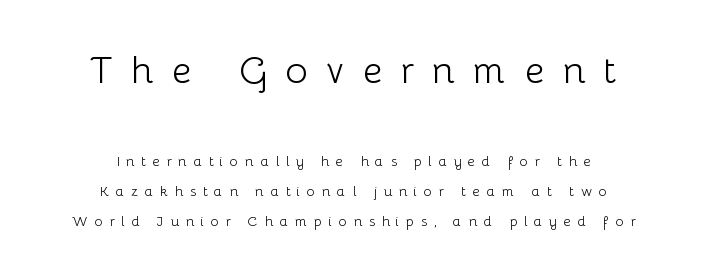
Q: Is the text bold? A: No.
Q: Is the text italic (slanted)? A: No, it is upright.
Q: Is the typeface a serif or a sans-serif typeface? A: Sans-serif.
Q: Is the text underlined? A: No.
Q: How is the paragraph aligned? A: Centered.
Q: Is the spacing between letters normal or unusually wide? A: Unusually wide.
Q: Is the spacing between lines tight, normal or loose? A: Loose.
Q: Which block of text is set in a larger size, the first (top) or the second (bottom)? A: The first (top) one.
Q: Width (condensed, normal, or wide)? A: Normal.
Q: Stroke contrast? A: Low.
Q: x-height? A: Medium.
Q: Monospaced? A: No.
